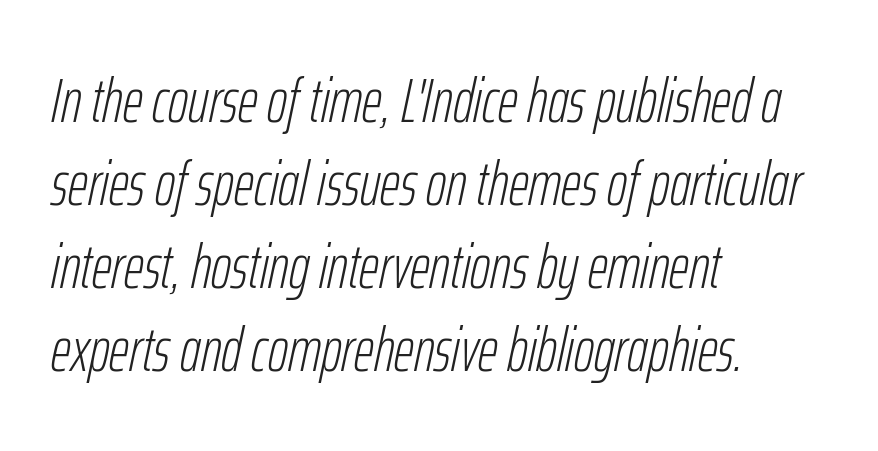
The paragraph has a hard left edge and a soft right edge. These lines sit exactly where default settings would place them. The typeface has the unassuming heft of standard copy or less. Honestly, there is no underline to notice here at all. This is oblique type, the kind used for emphasis or titles. The passage shown is typed in a proportional face where columns would drift.
